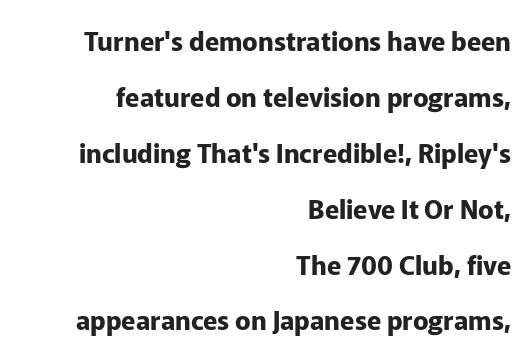
{"italic": "no", "bold": "yes", "underline": "no", "align": "right", "line_spacing": "loose", "line_spacing_ratio": 2.15, "letter_spacing": "normal", "letter_spacing_em": 0.0, "glyph_px": 26}
